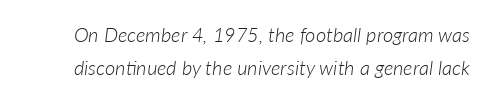
The image shows 20 px text type, italic (leaning right); set normal line spacing (1.67x), normal letter spacing, not underlined.
